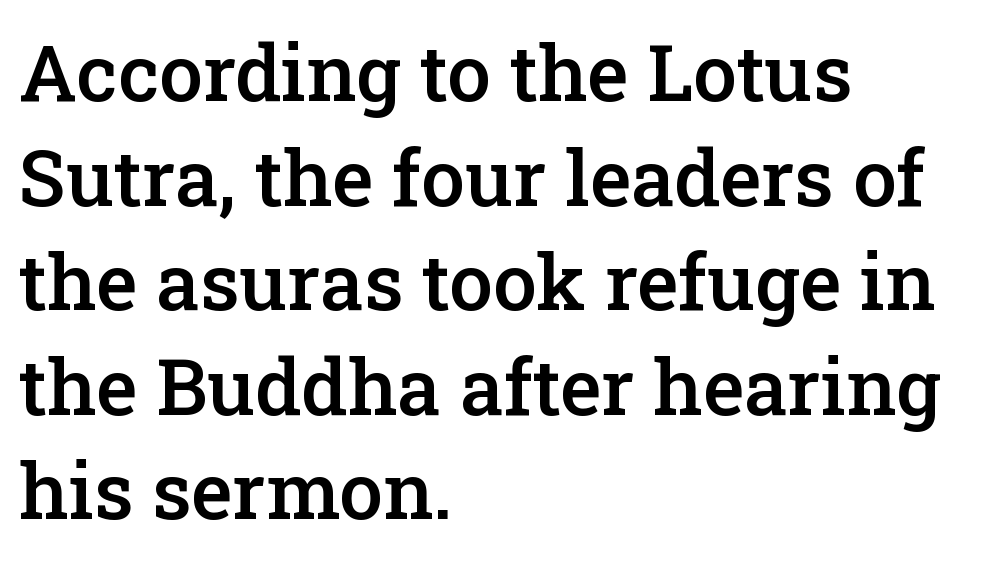
{"serif": "yes", "italic": "no", "bold": "semi", "weight": "semibold", "width": "normal", "stroke_contrast": "low", "x_height": "medium", "monospaced": "no", "underline": "no", "align": "left", "line_spacing": "normal", "line_spacing_ratio": 1.34, "letter_spacing": "normal", "letter_spacing_em": 0.0, "glyph_px": 78}
